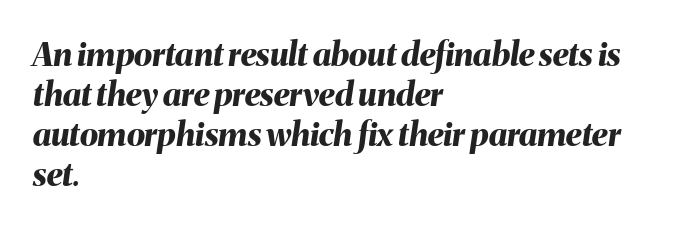
Horizontal alignment here is leftward, the default for most running prose. In terms of weight, the rendering is a true, heavy bold. Only glyphs here, with clear space below each row. These lines were composed using italics. Honestly, the letter spacing is just normal — you wouldn't notice it. The letters advance in unequal steps, a hallmark of proportional type.
